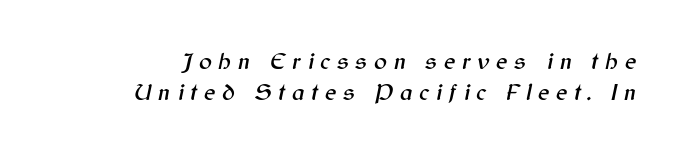
The tracking jumps out immediately: characters are airy and widely separated. Posture: slanted. The glyphs are unaccompanied by any horizontal stroke below them. Horizontal bands of white between lines are of average thickness.
